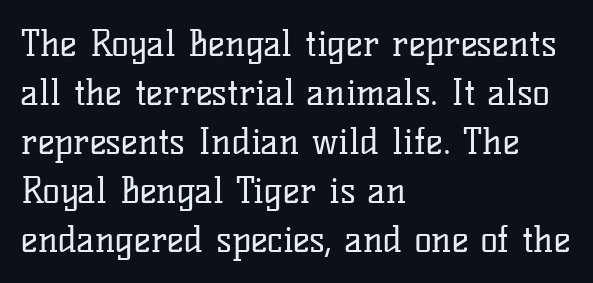
The image shows 36 px regular-weight serif type, upright; set left-aligned, normal line spacing (1.36x), normal letter spacing, not underlined; low stroke contrast and a medium x-height.
